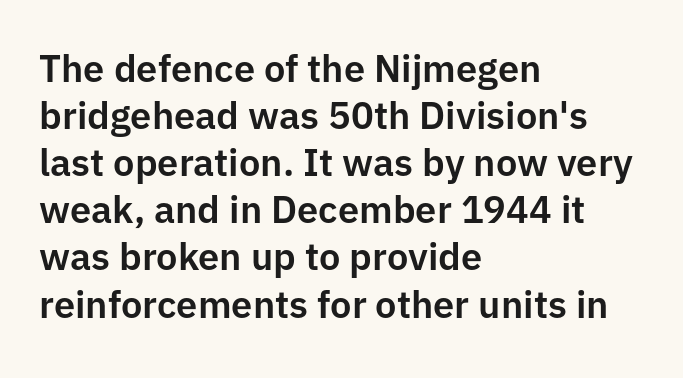
{"serif": "no", "italic": "no", "width": "normal", "stroke_contrast": "low", "x_height": "medium", "monospaced": "no", "underline": "no", "align": "left", "line_spacing_ratio": 1.24, "letter_spacing": "normal", "letter_spacing_em": 0.0, "glyph_px": 38}
